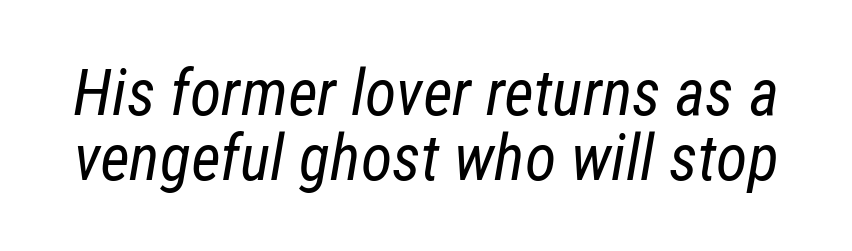
Note the varied advance widths — an 'i' is clearly narrower than an 'm'. If you measured baseline to baseline, you'd find a short distance. Letter spacing: default. The passage shown leans; its letterforms are oblique. Caption: face not bold, strokes unweighted.
